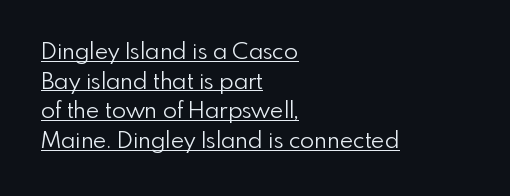
{"italic": "no", "bold": "no", "underline": "yes", "align": "left", "line_spacing": "normal", "line_spacing_ratio": 1.29, "letter_spacing": "normal", "letter_spacing_em": 0.0, "glyph_px": 23}
